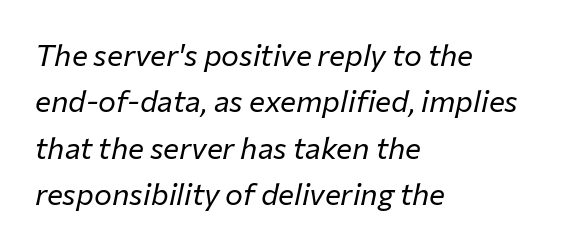
Q: Is the text bold? A: No.
Q: Is the text italic (slanted)? A: Yes, it leans right by about 12 degrees.
Q: Is the text underlined? A: No.
Q: How is the paragraph aligned? A: Left-aligned.
Q: Is the spacing between letters normal or unusually wide? A: Normal.
Q: Is the spacing between lines tight, normal or loose? A: Normal.
Q: Width (condensed, normal, or wide)? A: Normal.
Q: Stroke contrast? A: Low.
Q: x-height? A: Medium.
Q: Monospaced? A: No.
